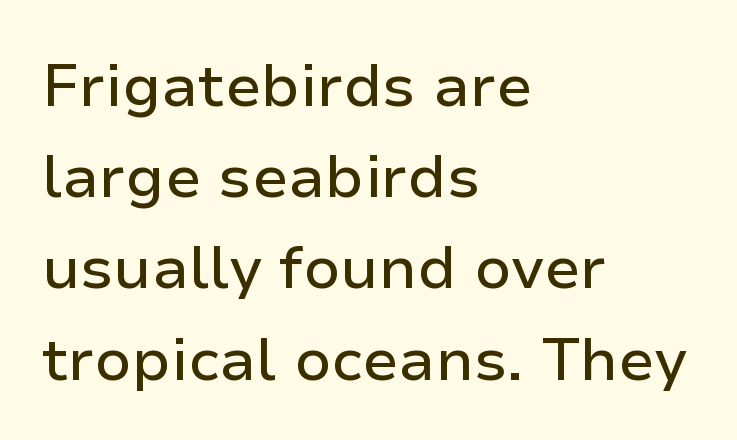
{"serif": "no", "italic": "no", "width": "normal", "stroke_contrast": "low", "x_height": "medium", "monospaced": "no", "underline": "no", "align": "left", "line_spacing": "normal", "line_spacing_ratio": 1.52, "letter_spacing": "normal", "letter_spacing_em": 0.0, "glyph_px": 60}
